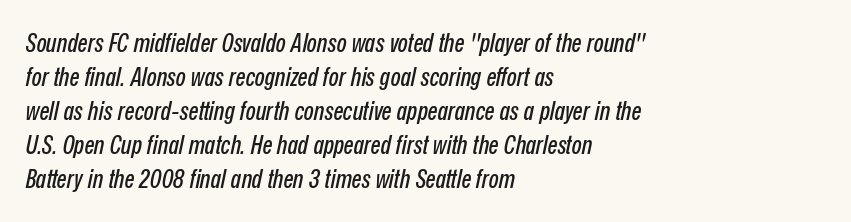
{"italic": "yes", "lean": "right", "slant_degrees": 12, "underline": "no", "align": "left", "line_spacing": "normal", "line_spacing_ratio": 1.31, "letter_spacing": "normal", "letter_spacing_em": 0.0, "glyph_px": 26}
